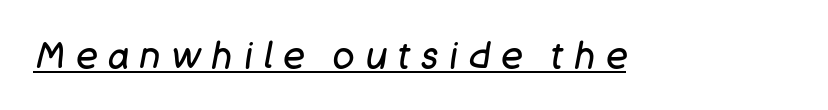
Q: Is the text bold? A: No.
Q: Is the text italic (slanted)? A: Yes, it leans right by about 11 degrees.
Q: Is the text underlined? A: Yes.
Q: Is the spacing between letters normal or unusually wide? A: Unusually wide.
Q: Width (condensed, normal, or wide)? A: Normal.
Q: Stroke contrast? A: Low.
Q: x-height? A: Large.
Q: Monospaced? A: No.
